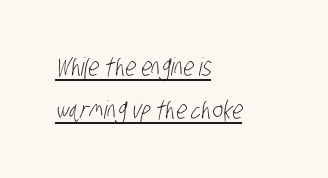
{"bold": "no", "underline": "yes", "align": "left", "line_spacing_ratio": 1.72, "letter_spacing": "normal", "letter_spacing_em": 0.0, "glyph_px": 25}
